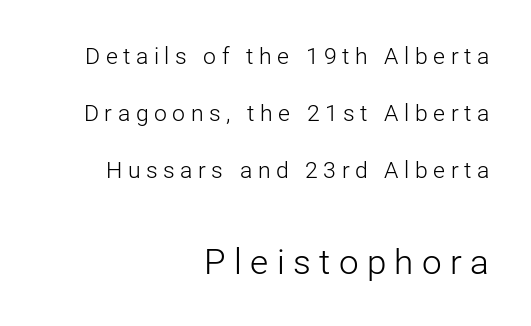
The image shows 35 px light sans-serif type, upright; set right-aligned, loose line spacing (2.48x), unusually wide letter spacing (+0.24 em), not underlined; the second (bottom) block is 1.52x larger; low stroke contrast and a medium x-height.
